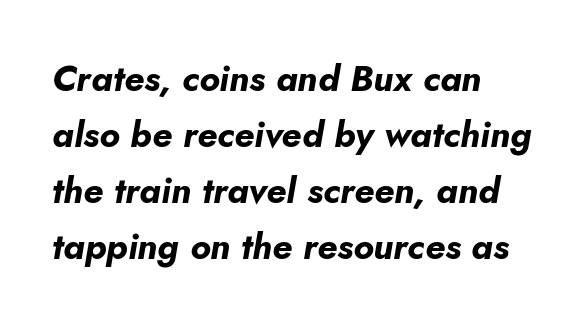
The image shows 36 px bold type, italic (leaning right); set left-aligned, normal line spacing (1.56x), normal letter spacing, not underlined; low stroke contrast and a small x-height.
